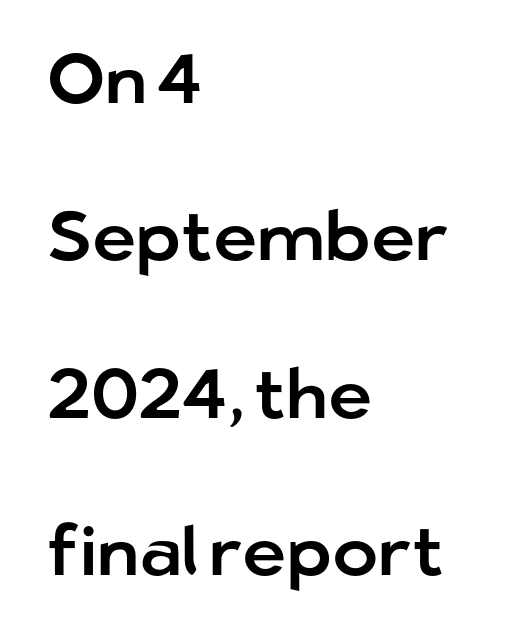
{"serif": "no", "italic": "no", "width": "normal", "stroke_contrast": "low", "x_height": "medium", "monospaced": "no", "underline": "no", "align": "left", "line_spacing": "loose", "line_spacing_ratio": 2.28, "letter_spacing": "normal", "letter_spacing_em": 0.0, "glyph_px": 69}
